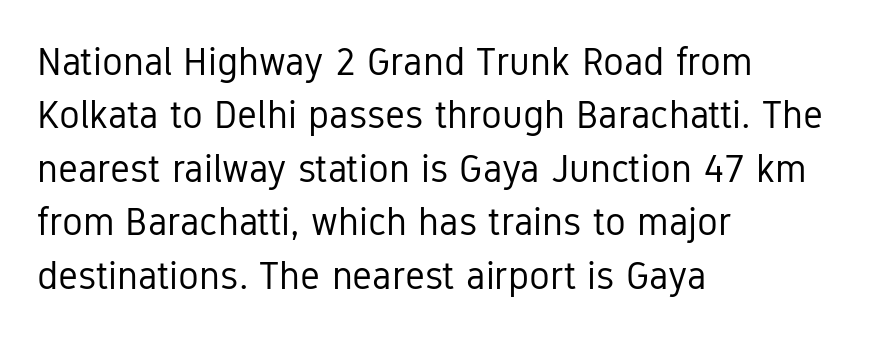
These lines were composed using upright roman letters. I'd call this a sans setting — the letters go barefoot. Stems and bowls with no extra thickness — not bold. Descenders hang freely into open space. The face used here is proportionally spaced, like ordinary book or web type. Nothing unusual about the tracking: characters are spaced as the font intends.
